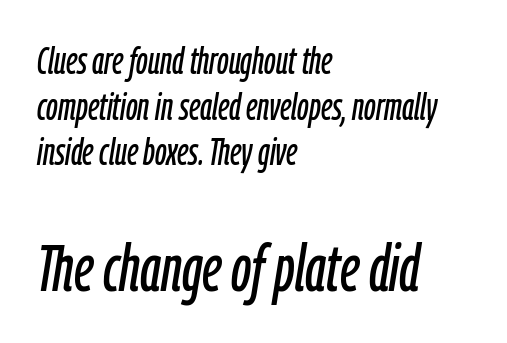
Varying glyph widths throughout — classic text-font behaviour. Beneath every word, the page is bare. Where is the straight margin? On the left. Observe the lean: these are italic letterforms. A student would notice the bottom passage is typeset larger than what precedes it. The tracking reads as untouched default to a designer's eye.
